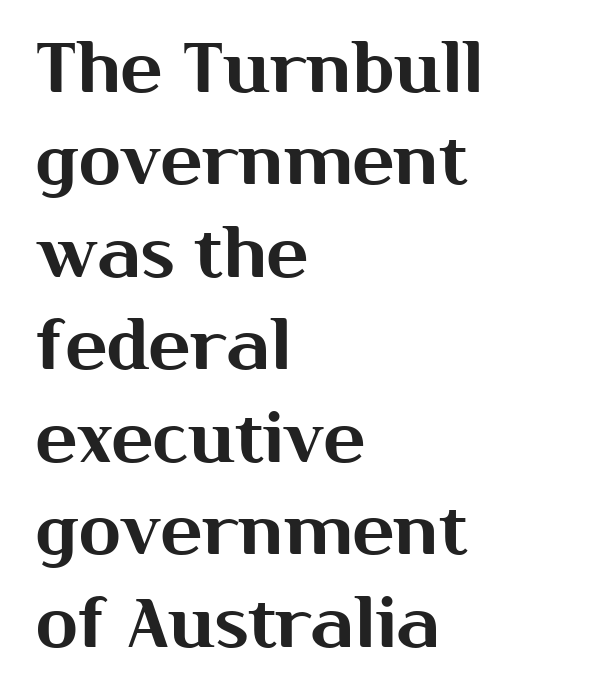
Descender tails drop into unmarked territory. Compared with typical paragraphs, the rows here are spaced about the same. Tracking here is standard; glyphs follow each other at the usual distance. Each letter's strokes conclude bluntly, with no projecting serifs. All the whitespace from short lines collects on the right. Think of a printed novel: that variable character pitch is what you see here.
